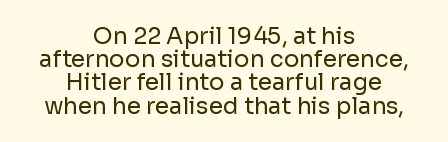
The image shows 23 px text type, upright; set centered, tight line spacing (1.01x), normal letter spacing, not underlined.
